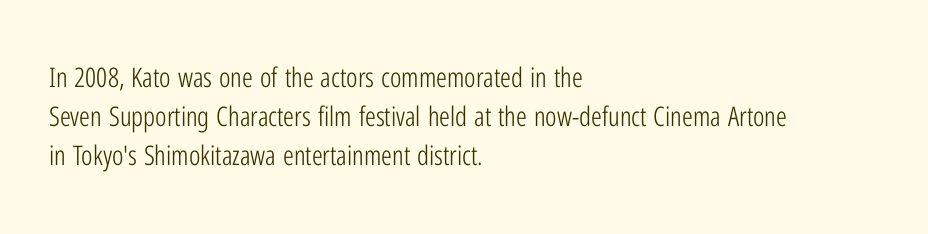
Nothing heavy about these letters — not bold at all. The block of text has a typical density, with ordinary space between rows. Posture: straight, roman, zero tilt. Quick note: underline off. The letterforms sit shoulder to shoulder at normal distance.
